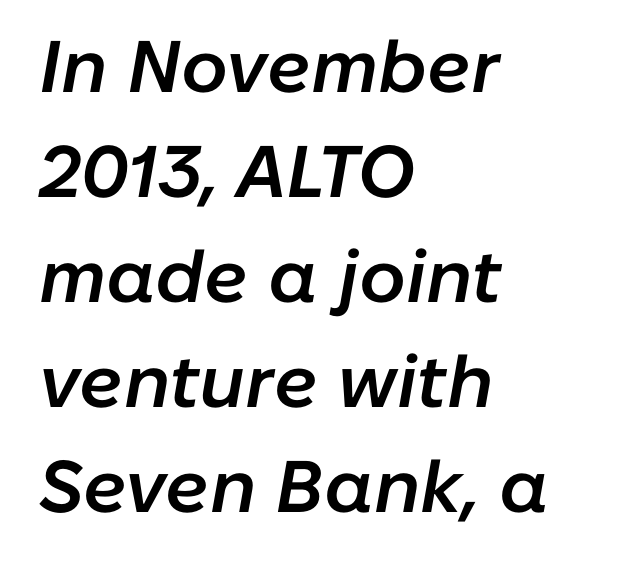
The image shows 73 px semibold type, italic (leaning right); set left-aligned, normal line spacing (1.44x), normal letter spacing, not underlined; low stroke contrast and a medium x-height.
